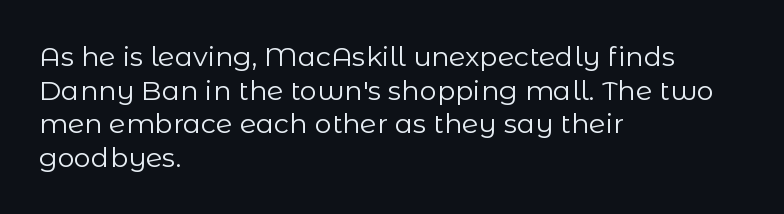
Q: Is the text bold? A: No.
Q: Is the text italic (slanted)? A: No, it is upright.
Q: Is the text underlined? A: No.
Q: How is the paragraph aligned? A: Left-aligned.
Q: Is the spacing between letters normal or unusually wide? A: Normal.
Q: Is the spacing between lines tight, normal or loose? A: Normal.
